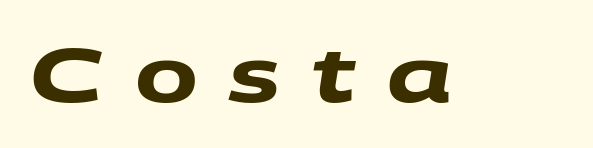
This is heavy type, rendered in bold. Each letter keeps its own natural width here, so spacing adapts to shape. To sum up the face: it is a sans, with no serifs. Any mark beneath the type? The region is blank. Inter-character spacing is expanded well beyond the font's built-in metrics.
